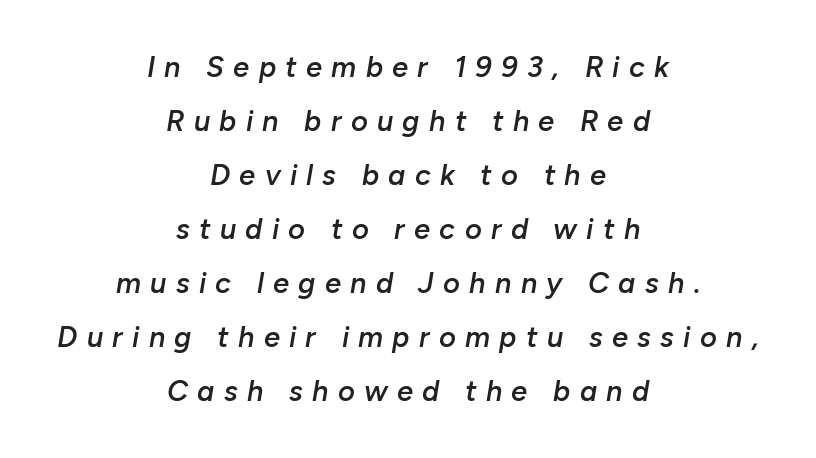
{"italic": "yes", "lean": "right", "slant_degrees": 10, "bold": "semi", "weight": "semibold", "width": "normal", "stroke_contrast": "low", "x_height": "medium", "monospaced": "no", "underline": "no", "align": "center", "line_spacing_ratio": 1.86, "letter_spacing": "wide", "letter_spacing_em": 0.32, "glyph_px": 29}
